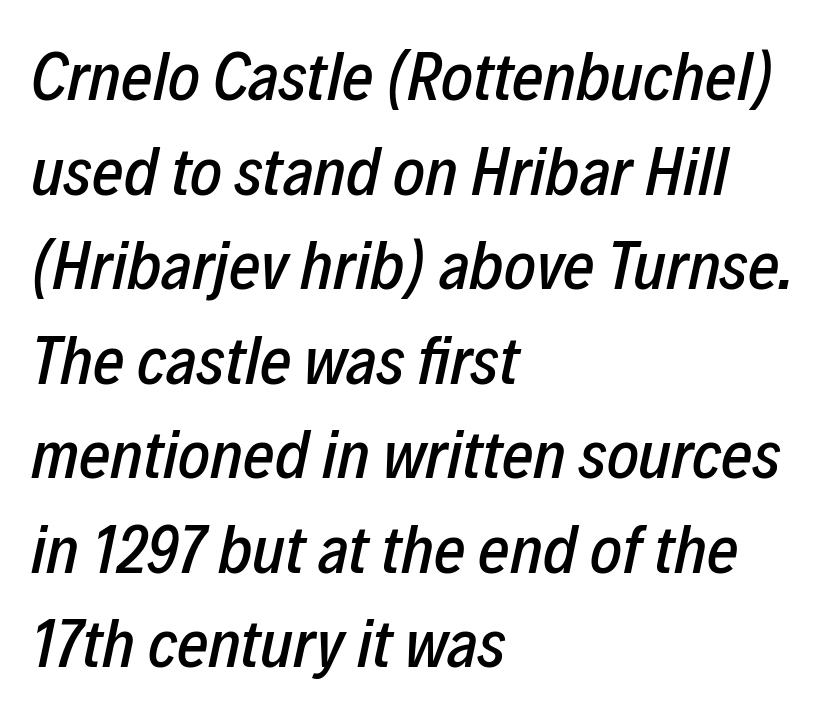
Q: Is the text italic (slanted)? A: Yes, it leans right by about 12 degrees.
Q: Is the text underlined? A: No.
Q: How is the paragraph aligned? A: Left-aligned.
Q: Is the spacing between letters normal or unusually wide? A: Normal.
Q: Is the spacing between lines tight, normal or loose? A: Normal.
Q: Width (condensed, normal, or wide)? A: Condensed.
Q: Stroke contrast? A: Low.
Q: x-height? A: Medium.
Q: Monospaced? A: No.
